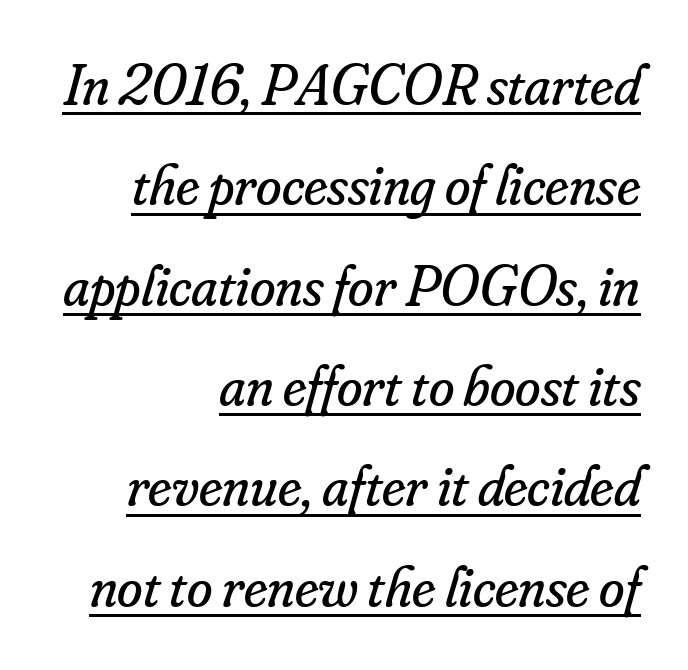
The image shows 58 px regular-weight serif type, italic (leaning right); set right-aligned, line spacing 1.73x, normal letter spacing, underlined; low stroke contrast and a small x-height.
